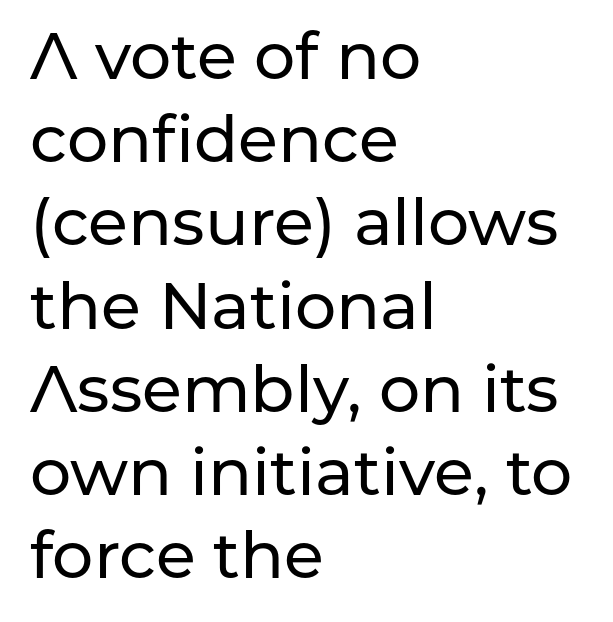
Q: Is the text italic (slanted)? A: No, it is upright.
Q: Is the typeface a serif or a sans-serif typeface? A: Sans-serif.
Q: Is the text underlined? A: No.
Q: How is the paragraph aligned? A: Left-aligned.
Q: Is the spacing between letters normal or unusually wide? A: Normal.
Q: Is the spacing between lines tight, normal or loose? A: Normal.
Q: Width (condensed, normal, or wide)? A: Normal.
Q: Stroke contrast? A: Low.
Q: x-height? A: Medium.
Q: Monospaced? A: No.
